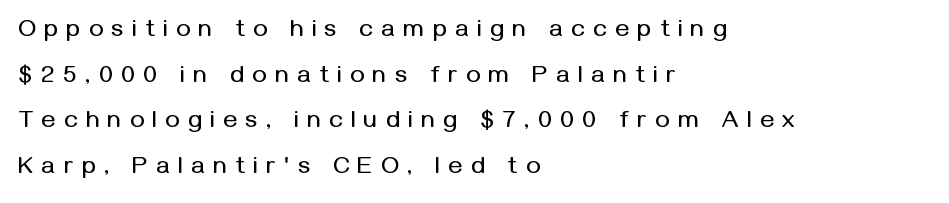
{"italic": "no", "underline": "no", "align": "left", "line_spacing": "loose", "line_spacing_ratio": 1.9, "letter_spacing": "wide", "letter_spacing_em": 0.36, "glyph_px": 24}
